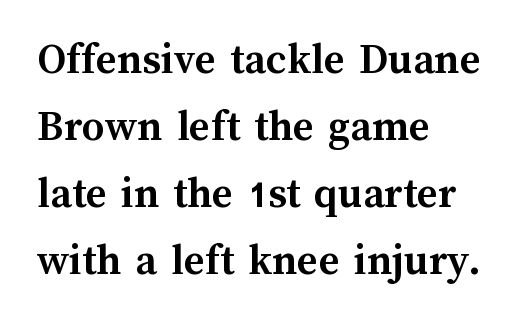
{"italic": "no", "bold": "yes", "weight": "semibold", "width": "normal", "stroke_contrast": "medium", "x_height": "medium", "monospaced": "no", "underline": "no", "align": "left", "line_spacing": "normal", "line_spacing_ratio": 1.49, "letter_spacing": "normal", "letter_spacing_em": 0.0, "glyph_px": 45}
